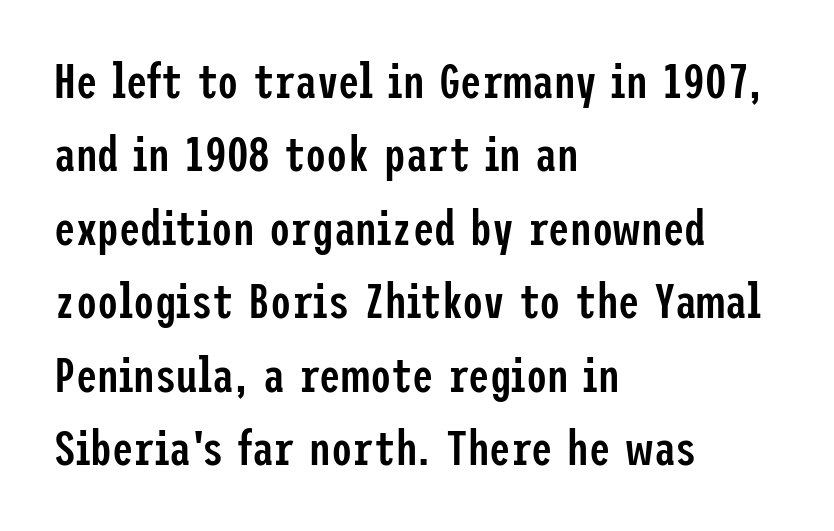
The image shows 48 px semibold, condensed sans-serif type, upright; set left-aligned, normal line spacing (1.53x), normal letter spacing, not underlined; low stroke contrast and a medium x-height.
